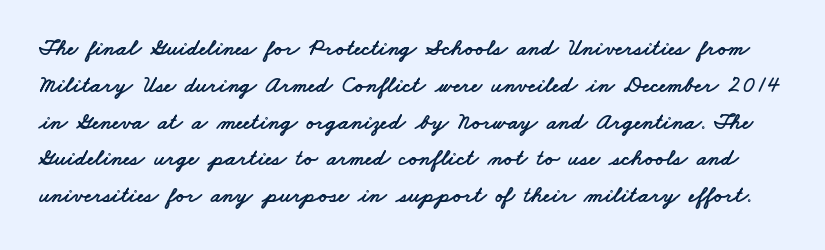
Q: Is the text underlined? A: No.
Q: Is the spacing between letters normal or unusually wide? A: Normal.
Q: Is the spacing between lines tight, normal or loose? A: Normal.
